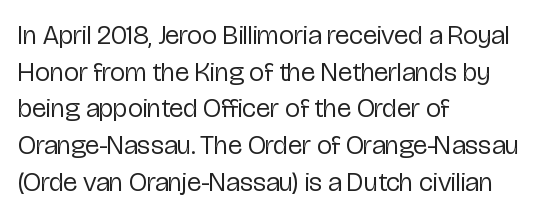
Reading down the block, your eye returns to a fixed left position each line. Do the letters lean? They stand straight. The strip under each line holds only bare page. Bold? No — there's no thickening of the strokes. Line spacing here is normal. Glyph-to-glyph distance matches everyday printed text.
